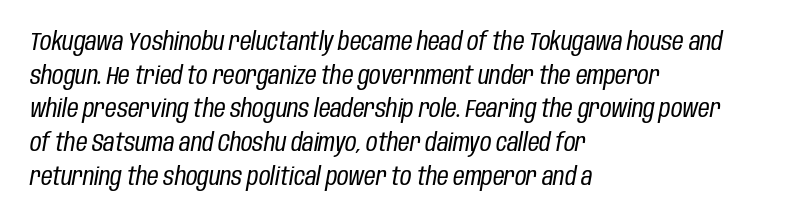
Q: Is the text bold? A: No.
Q: Is the text italic (slanted)? A: Yes, it leans right by about 10 degrees.
Q: Is the text underlined? A: No.
Q: How is the paragraph aligned? A: Left-aligned.
Q: Is the spacing between letters normal or unusually wide? A: Normal.
Q: Is the spacing between lines tight, normal or loose? A: Normal.
